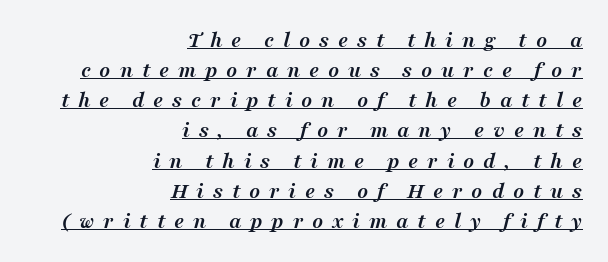
{"italic": "yes", "lean": "right", "slant_degrees": 16, "bold": "yes", "underline": "yes", "align": "right", "line_spacing": "normal", "line_spacing_ratio": 1.31, "letter_spacing": "wide", "letter_spacing_em": 0.38, "glyph_px": 23}
